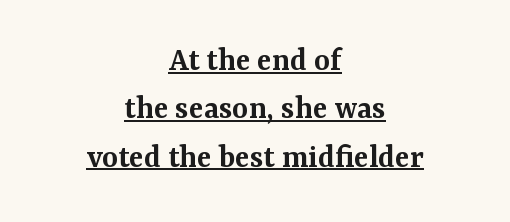
Firm but not heavy-handed strokes: this text is semibold. Stroke terminals: seriffed. The passage shown stacks its lines at a standard gap. Teacher's note: observe the equal gaps on both sides — that is centered alignment. The specimen includes a rule beneath the text block's lines.
